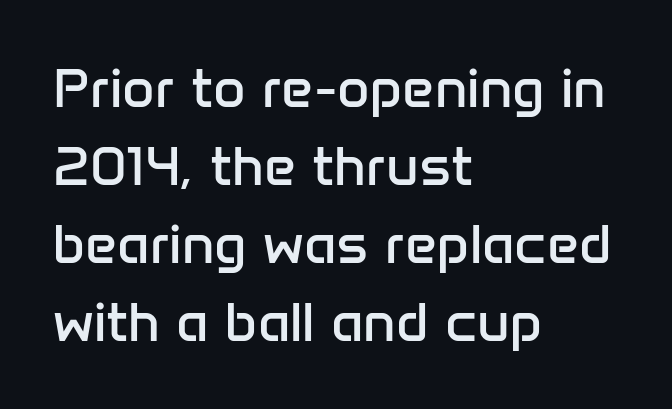
The image shows 56 px regular-weight sans-serif type, upright; set left-aligned, normal line spacing (1.39x), normal letter spacing, not underlined; low stroke contrast and a medium x-height.
